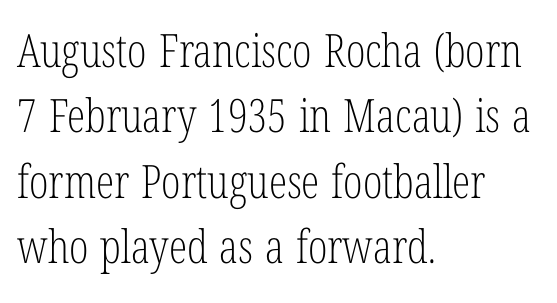
Q: Is the text bold? A: No.
Q: Is the text italic (slanted)? A: No, it is upright.
Q: Is the typeface a serif or a sans-serif typeface? A: Serif.
Q: Is the text underlined? A: No.
Q: How is the paragraph aligned? A: Left-aligned.
Q: Is the spacing between letters normal or unusually wide? A: Normal.
Q: Is the spacing between lines tight, normal or loose? A: Normal.
Q: Width (condensed, normal, or wide)? A: Condensed.
Q: Stroke contrast? A: Low.
Q: x-height? A: Medium.
Q: Monospaced? A: No.
